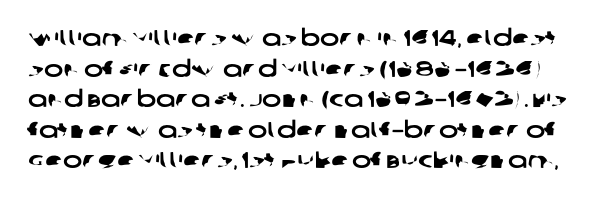
The image shows 23 px text type; set normal line spacing (1.33x), normal letter spacing, not underlined.
